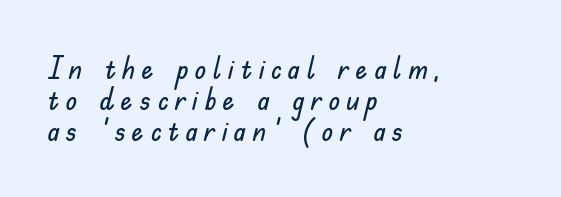
Q: Is the text italic (slanted)? A: Yes.
Q: Is the typeface a serif or a sans-serif typeface? A: Sans-serif.
Q: Is the text underlined? A: No.
Q: How is the paragraph aligned? A: Left-aligned.
Q: Is the spacing between letters normal or unusually wide? A: Unusually wide.
Q: Is the spacing between lines tight, normal or loose? A: Tight.
Q: Width (condensed, normal, or wide)? A: Normal.
Q: Stroke contrast? A: Low.
Q: x-height? A: Small.
Q: Monospaced? A: No.
